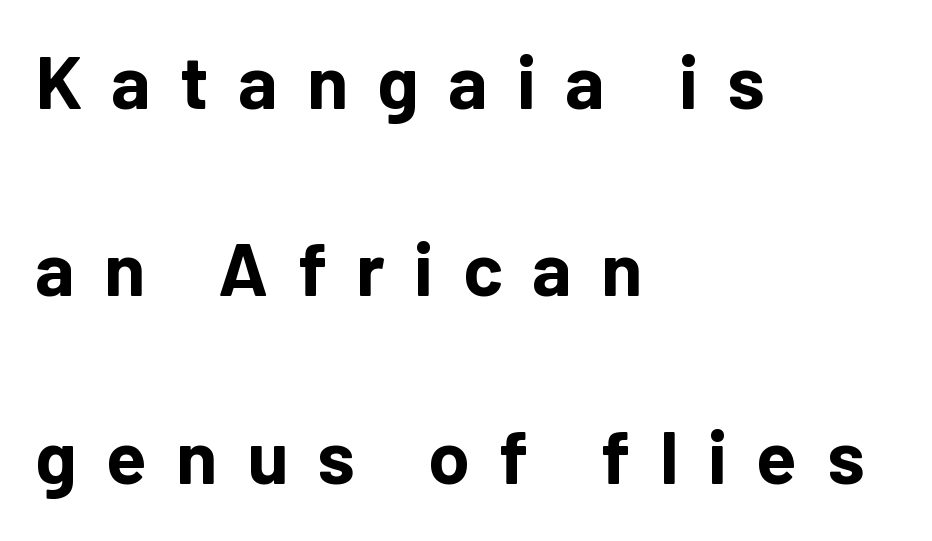
Q: Is the text bold? A: Yes.
Q: Is the text italic (slanted)? A: No, it is upright.
Q: Is the typeface a serif or a sans-serif typeface? A: Sans-serif.
Q: Is the text underlined? A: No.
Q: How is the paragraph aligned? A: Left-aligned.
Q: Is the spacing between letters normal or unusually wide? A: Unusually wide.
Q: Is the spacing between lines tight, normal or loose? A: Loose.
Q: Width (condensed, normal, or wide)? A: Normal.
Q: Stroke contrast? A: Low.
Q: x-height? A: Medium.
Q: Monospaced? A: No.
